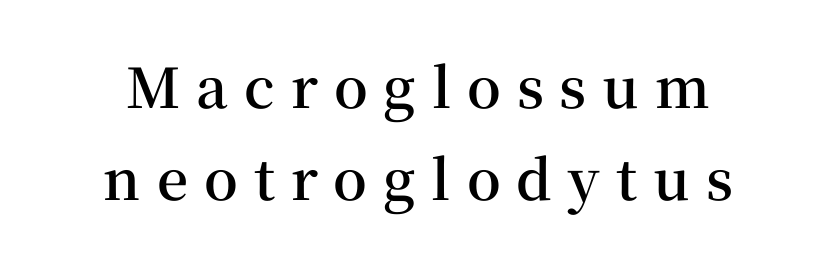
{"serif": "yes", "italic": "no", "bold": "semi", "weight": "semibold", "width": "normal", "stroke_contrast": "medium", "x_height": "medium", "monospaced": "no", "underline": "no", "line_spacing": "normal", "line_spacing_ratio": 1.67, "letter_spacing": "wide", "letter_spacing_em": 0.29, "glyph_px": 55}
